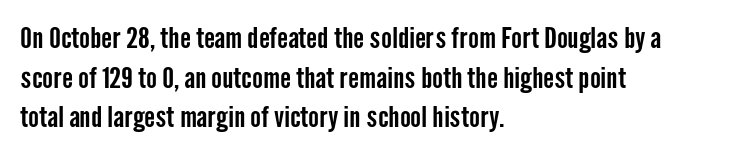
Look at the tracking — it's just the regular setting, nothing added. The zone under the glyphs is completely vacant. These lines sit exactly where default settings would place them. The rendering uses natural spacing where letterforms have individual widths.
